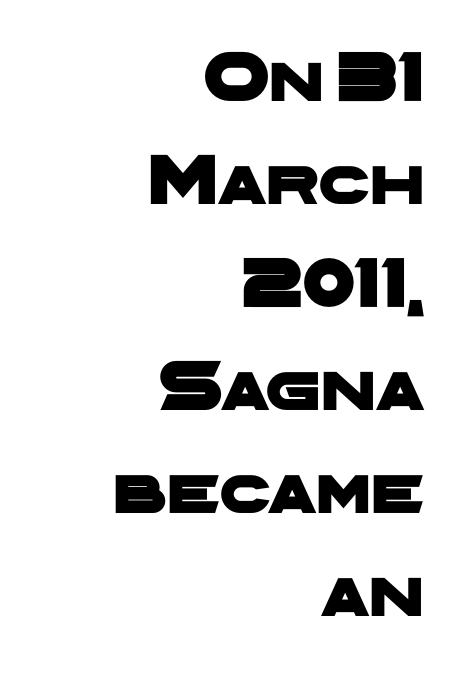
The image shows 73 px wide sans-serif type; set right-aligned, normal line spacing (1.41x), normal letter spacing, not underlined; low stroke contrast and a medium x-height.
